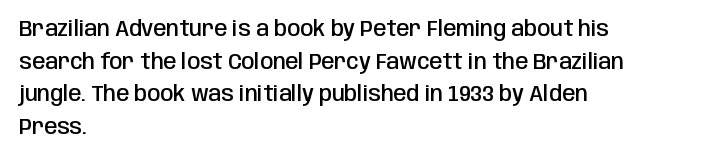
Decoration check: the copy has no underline. If you drew a ruler down the left edge, every line would touch it. How would I describe the line gaps? Plain and ordinary. The characters look somewhat weighty, a semibold short of true bold. Ordinary non-slanted type is in use.
